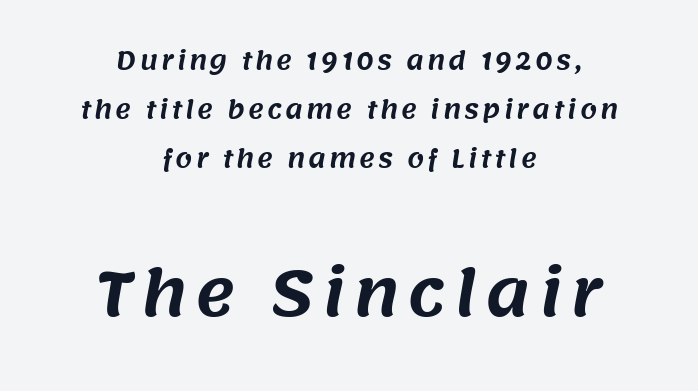
Q: Is the typeface a serif or a sans-serif typeface? A: Sans-serif.
Q: Is the text underlined? A: No.
Q: How is the paragraph aligned? A: Centered.
Q: Is the spacing between lines tight, normal or loose? A: Loose.
Q: Which block of text is set in a larger size, the first (top) or the second (bottom)? A: The second (bottom) one.
Q: Width (condensed, normal, or wide)? A: Normal.
Q: Stroke contrast? A: Medium.
Q: x-height? A: Large.
Q: Monospaced? A: No.
